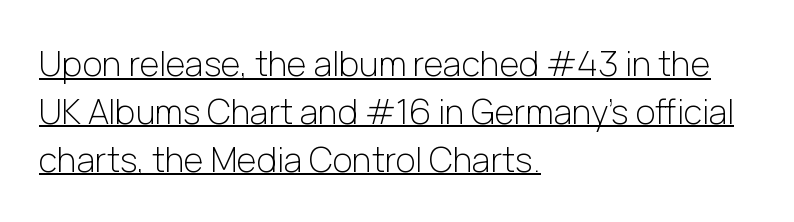
Weight class: somewhere from thin through regular. No italicization has been applied; the sample stays upright. A continuous stroke trails under the words, as in a hyperlink. Horizontal bands of white between lines are of average thickness. A typesetter would call this proportional, since set widths differ per character. In CSS terms this would be text-align: left.
